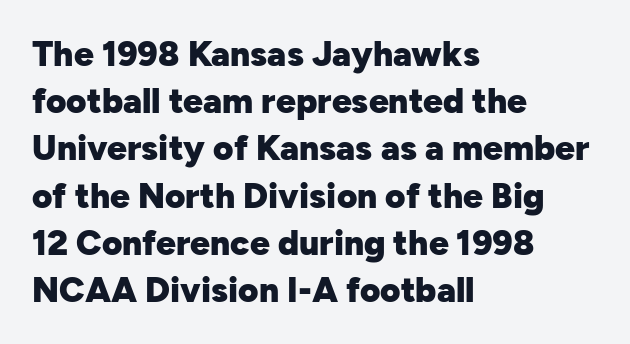
Lines of text with bare space underneath. Looks like regular typesetting: each glyph gets only the width it needs. If you drew a ruler down the left edge, every line would touch it. The line-height multiplier appears to be the usual default. I'd describe the lettering as bold — thick and assertive.
